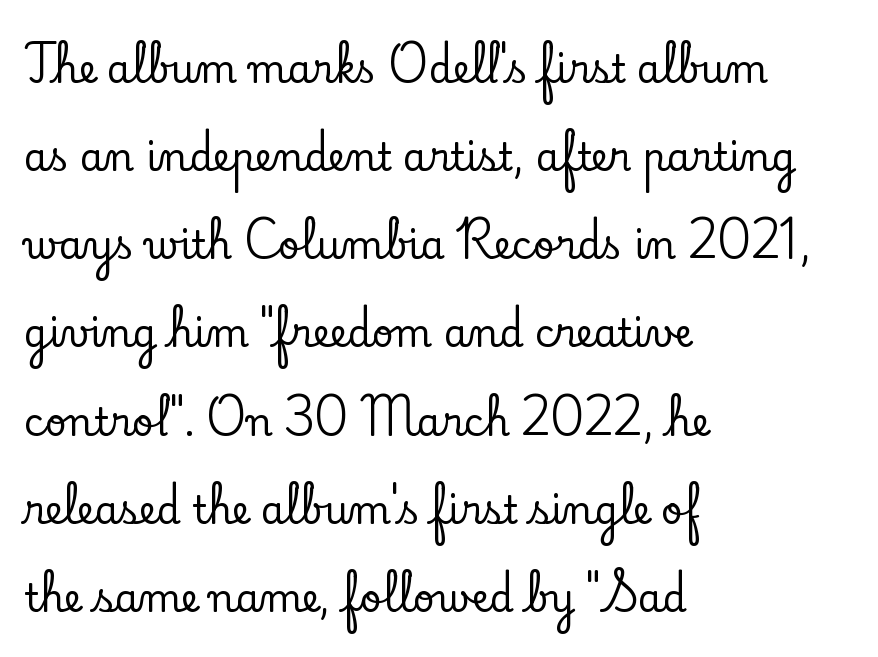
Alignment: flush left. Has an underline been added? It has not. The font family rendered here belongs to the serif group. Character widths vary here, with narrow letters taking less room than wide ones. Leading: increased. The letterforms sit shoulder to shoulder at normal distance.
